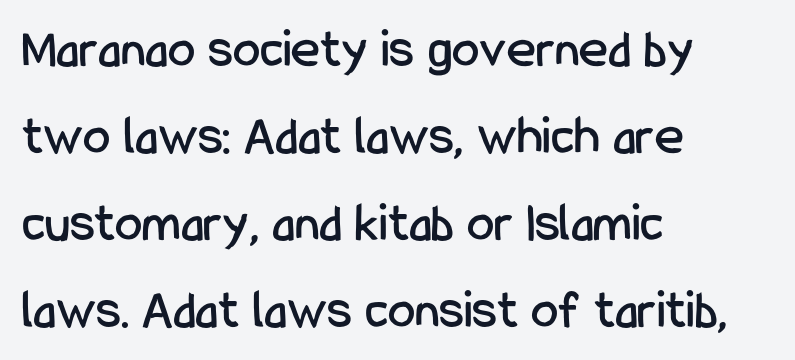
{"serif": "no", "italic": "no", "width": "condensed", "stroke_contrast": "low", "x_height": "medium", "monospaced": "no", "underline": "no", "align": "left", "line_spacing": "normal", "line_spacing_ratio": 1.58, "letter_spacing": "normal", "letter_spacing_em": 0.0, "glyph_px": 55}
